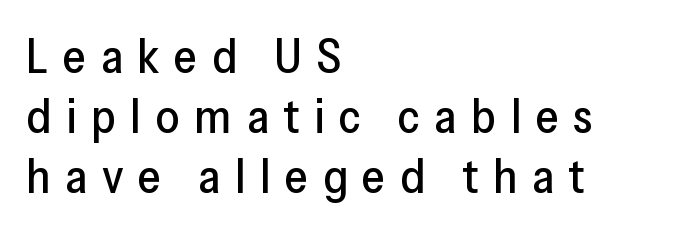
{"serif": "no", "italic": "no", "width": "normal", "stroke_contrast": "low", "x_height": "medium", "monospaced": "no", "underline": "no", "align": "left", "line_spacing": "normal", "line_spacing_ratio": 1.28, "letter_spacing": "wide", "letter_spacing_em": 0.31, "glyph_px": 47}
